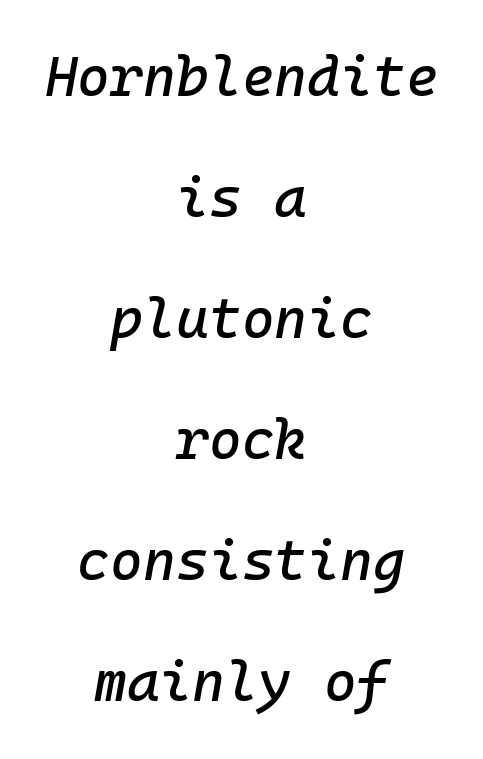
The image shows 56 px text type, italic (leaning right), monospaced; set centered, loose line spacing (2.16x), normal letter spacing, not underlined; low stroke contrast and a medium x-height.
